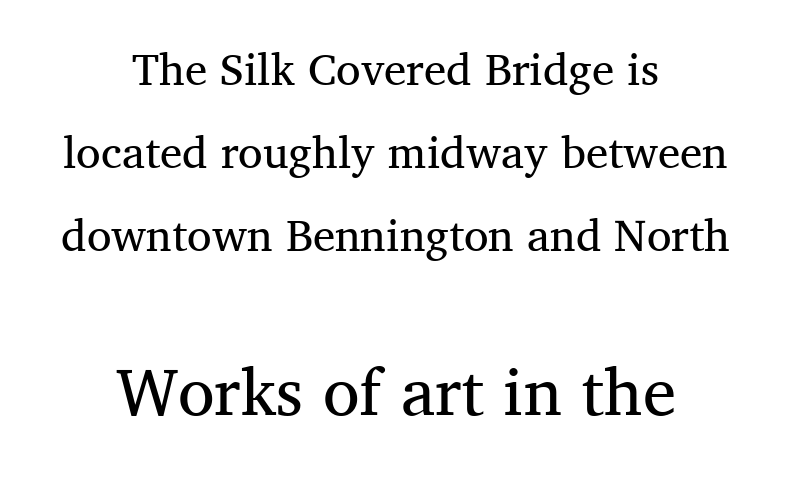
The image shows 67 px regular-weight serif type, upright; set centered, line spacing 1.85x, normal letter spacing, not underlined; the second (bottom) block is 1.49x larger; medium stroke contrast and a medium x-height.
